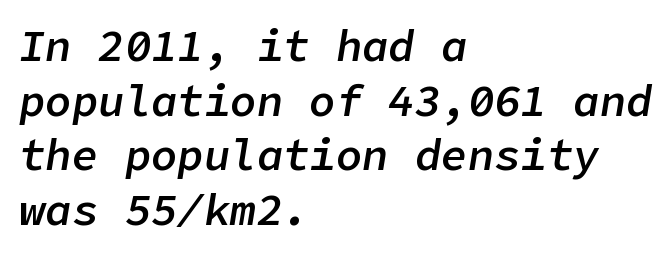
Observe the lean: these are italic letterforms. Semibold letterforms, between regular and bold. Unmarked baselines from the first word to the last. Alignment: flush left. There is no visible air inserted between adjacent glyphs.
